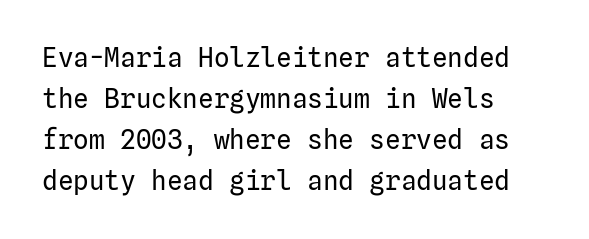
{"italic": "no", "bold": "no", "underline": "no", "align": "left", "line_spacing": "normal", "line_spacing_ratio": 1.58, "letter_spacing": "normal", "letter_spacing_em": 0.0, "glyph_px": 26}
